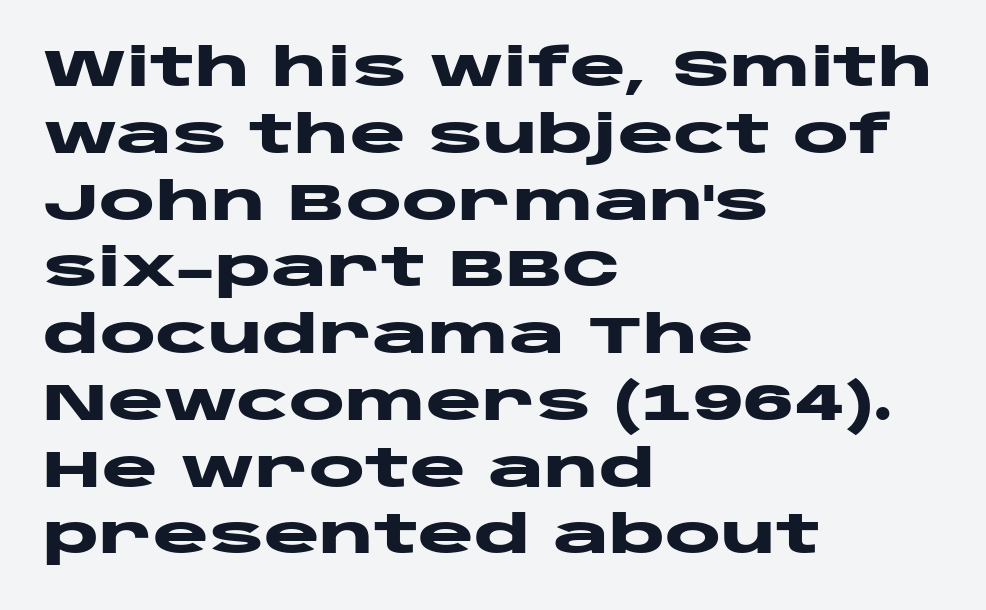
Q: Is the text bold? A: Yes.
Q: Is the text italic (slanted)? A: No, it is upright.
Q: Is the typeface a serif or a sans-serif typeface? A: Sans-serif.
Q: Is the text underlined? A: No.
Q: How is the paragraph aligned? A: Left-aligned.
Q: Is the spacing between letters normal or unusually wide? A: Normal.
Q: Is the spacing between lines tight, normal or loose? A: Normal.
Q: Width (condensed, normal, or wide)? A: Wide.
Q: Stroke contrast? A: Low.
Q: x-height? A: Large.
Q: Monospaced? A: No.
